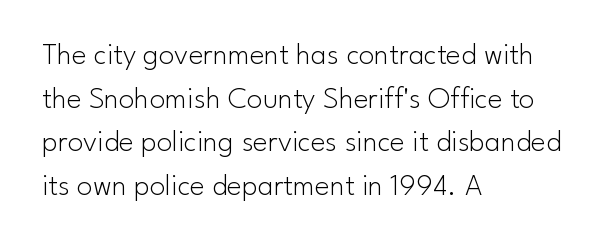
The image shows 31 px light sans-serif type, upright; set left-aligned, normal line spacing (1.41x), normal letter spacing, not underlined; low stroke contrast and a small x-height.
